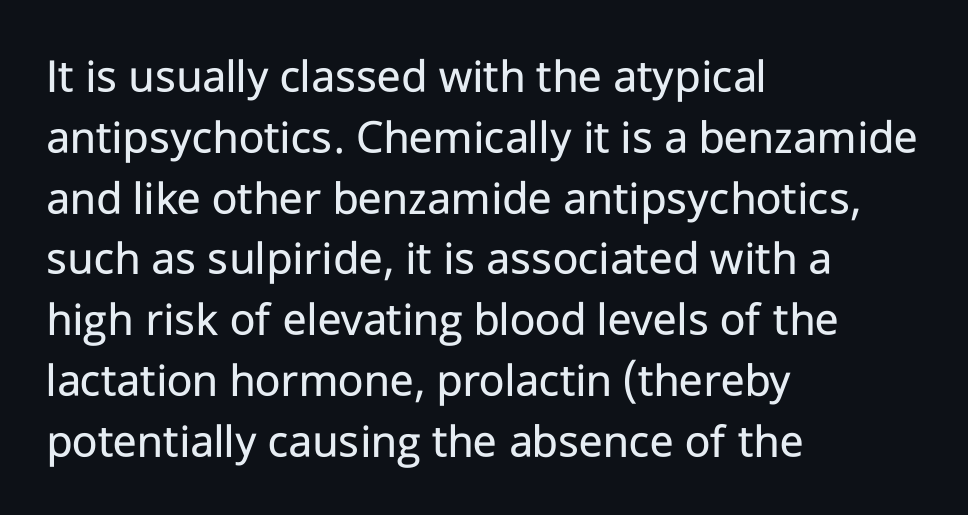
{"serif": "no", "italic": "no", "bold": "no", "weight": "regular", "width": "normal", "stroke_contrast": "low", "x_height": "medium", "monospaced": "no", "underline": "no", "align": "left", "line_spacing_ratio": 1.24, "letter_spacing": "normal", "letter_spacing_em": 0.0, "glyph_px": 49}
